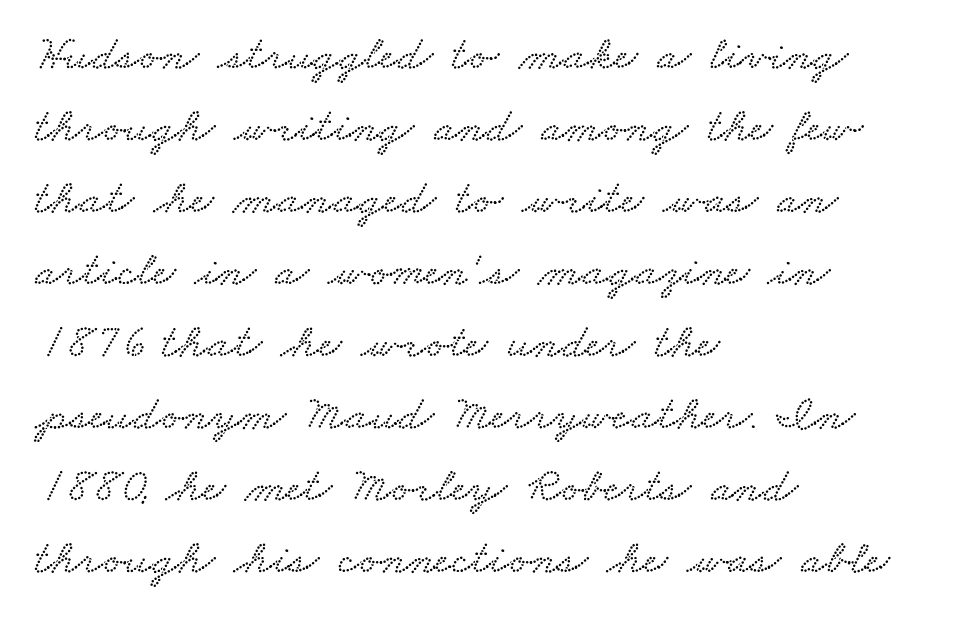
The image shows 49 px wide type; set left-aligned, normal line spacing (1.47x), normal letter spacing, not underlined; low stroke contrast and a small x-height.
